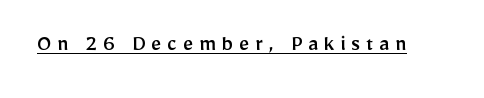
The image shows 23 px text type, upright; set unusually wide letter spacing (+0.25 em), underlined.
